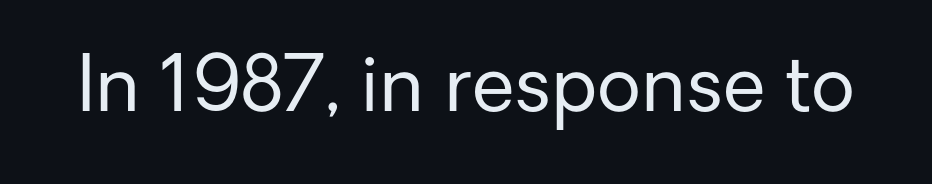
Q: Is the text bold? A: No.
Q: Is the text italic (slanted)? A: No, it is upright.
Q: Is the typeface a serif or a sans-serif typeface? A: Sans-serif.
Q: Is the text underlined? A: No.
Q: Is the spacing between letters normal or unusually wide? A: Normal.
Q: Width (condensed, normal, or wide)? A: Normal.
Q: Stroke contrast? A: Low.
Q: x-height? A: Medium.
Q: Monospaced? A: No.
